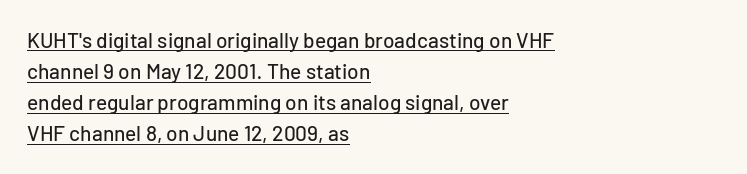
Italic: no, the glyphs are upright roman. The line texture is even and compact thanks to regular tracking. Notice how descenders clear the ascenders below comfortably — that's standard leading. The rendering anchors every line to the left-hand side. You can see a thin bar hugging the bottom of the glyphs.
